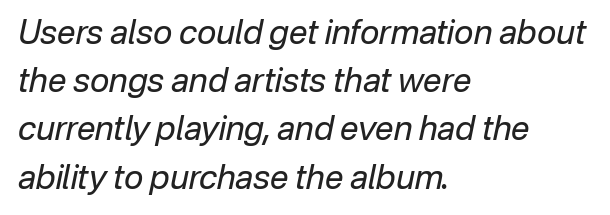
{"italic": "yes", "lean": "right", "slant_degrees": 12, "bold": "no", "weight": "regular", "width": "normal", "stroke_contrast": "low", "x_height": "medium", "monospaced": "no", "underline": "no", "align": "left", "line_spacing": "normal", "line_spacing_ratio": 1.46, "letter_spacing": "normal", "letter_spacing_em": 0.0, "glyph_px": 33}
